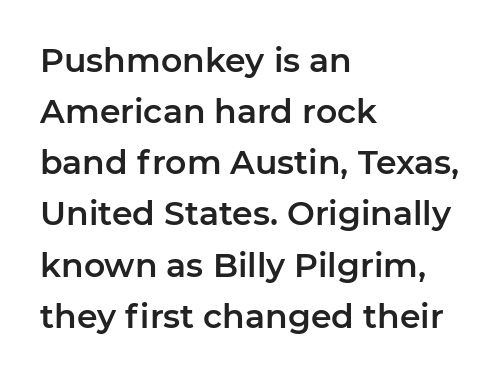
The image shows 33 px sans-serif type, upright; set left-aligned, normal line spacing (1.55x), normal letter spacing, not underlined; low stroke contrast and a medium x-height.
